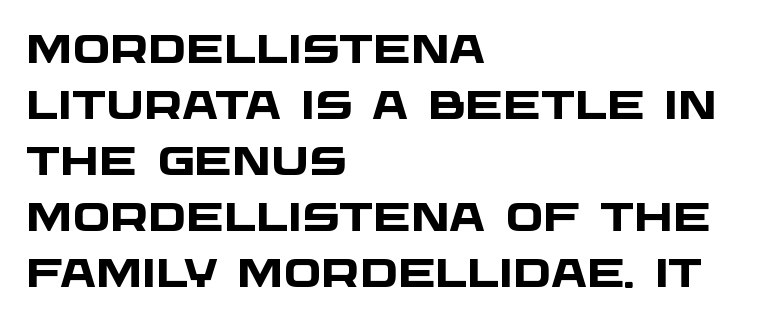
Q: Is the text bold? A: Yes.
Q: Is the typeface a serif or a sans-serif typeface? A: Sans-serif.
Q: Is the text underlined? A: No.
Q: How is the paragraph aligned? A: Left-aligned.
Q: Is the spacing between letters normal or unusually wide? A: Normal.
Q: Is the spacing between lines tight, normal or loose? A: Normal.
Q: Width (condensed, normal, or wide)? A: Wide.
Q: Stroke contrast? A: Low.
Q: x-height? A: Large.
Q: Monospaced? A: No.
